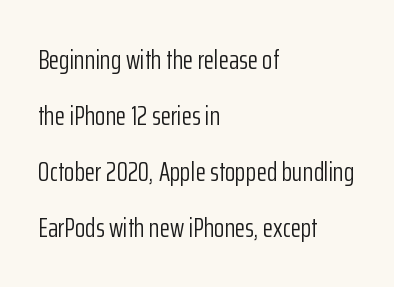
The weight would be labelled regular, book, light, or lighter still. Spacing between characters is what you'd get straight out of the box. Any mark beneath the type? The region is blank. Upright lettering throughout. Line starts are locked; line ends wander. Honestly, the rows look like they've been pulled way apart.
